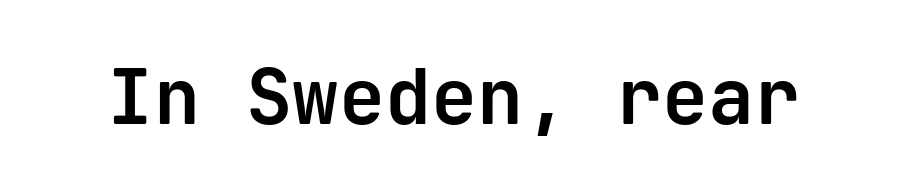
Q: Is the text bold? A: Yes.
Q: Is the text italic (slanted)? A: No, it is upright.
Q: Is the typeface a serif or a sans-serif typeface? A: Sans-serif.
Q: Is the text underlined? A: No.
Q: Is the spacing between letters normal or unusually wide? A: Normal.
Q: Width (condensed, normal, or wide)? A: Normal.
Q: Stroke contrast? A: Low.
Q: x-height? A: Medium.
Q: Monospaced? A: Yes.
